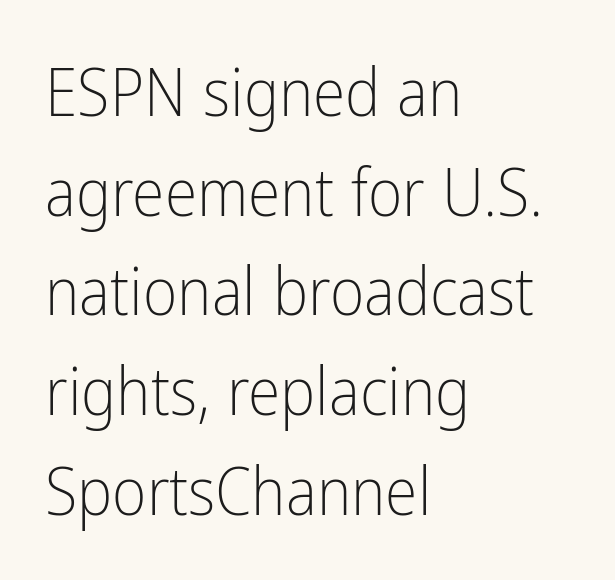
Q: Is the text bold? A: No.
Q: Is the text italic (slanted)? A: No, it is upright.
Q: Is the typeface a serif or a sans-serif typeface? A: Sans-serif.
Q: Is the text underlined? A: No.
Q: How is the paragraph aligned? A: Left-aligned.
Q: Is the spacing between letters normal or unusually wide? A: Normal.
Q: Is the spacing between lines tight, normal or loose? A: Normal.
Q: Width (condensed, normal, or wide)? A: Condensed.
Q: Stroke contrast? A: Low.
Q: x-height? A: Medium.
Q: Monospaced? A: No.
